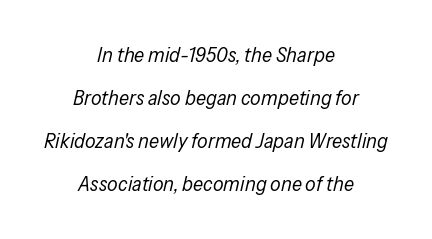
{"italic": "yes", "lean": "right", "slant_degrees": 13, "bold": "no", "underline": "no", "align": "center", "line_spacing": "loose", "line_spacing_ratio": 2.05, "letter_spacing": "normal", "letter_spacing_em": 0.0, "glyph_px": 21}
